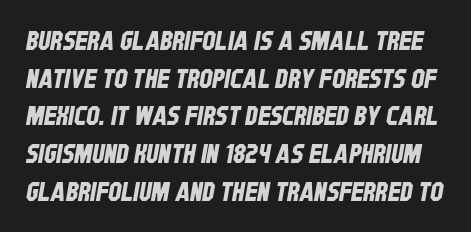
{"underline": "no", "line_spacing": "normal", "line_spacing_ratio": 1.45, "letter_spacing": "normal", "letter_spacing_em": 0.0, "glyph_px": 26}
